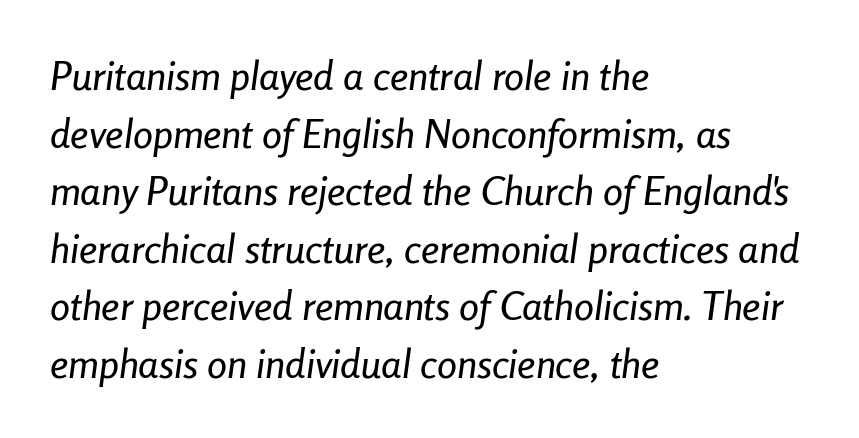
{"italic": "yes", "lean": "right", "slant_degrees": 8, "width": "condensed", "stroke_contrast": "low", "x_height": "medium", "monospaced": "no", "underline": "no", "align": "left", "line_spacing": "normal", "line_spacing_ratio": 1.44, "letter_spacing": "normal", "letter_spacing_em": 0.0, "glyph_px": 40}
